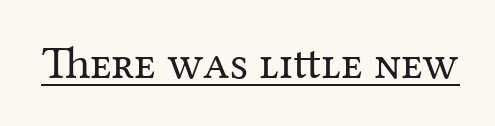
The image shows 46 px regular-weight serif type, upright; set normal letter spacing, underlined; medium stroke contrast and a medium x-height.
